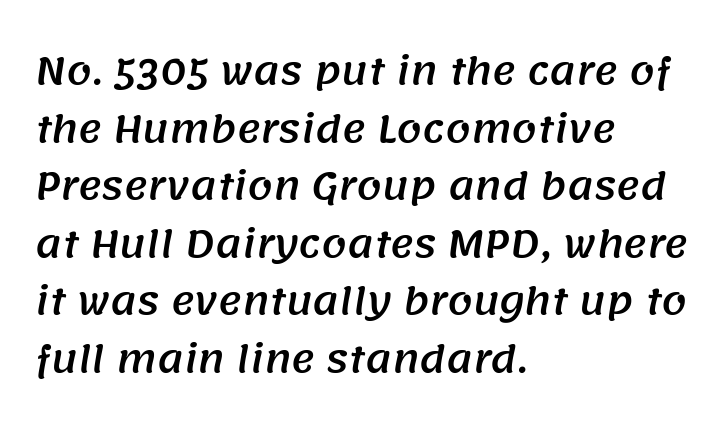
{"serif": "no", "width": "normal", "stroke_contrast": "medium", "x_height": "large", "monospaced": "no", "underline": "no", "align": "left", "line_spacing": "normal", "line_spacing_ratio": 1.6, "letter_spacing": "normal", "letter_spacing_em": 0.0, "glyph_px": 36}
